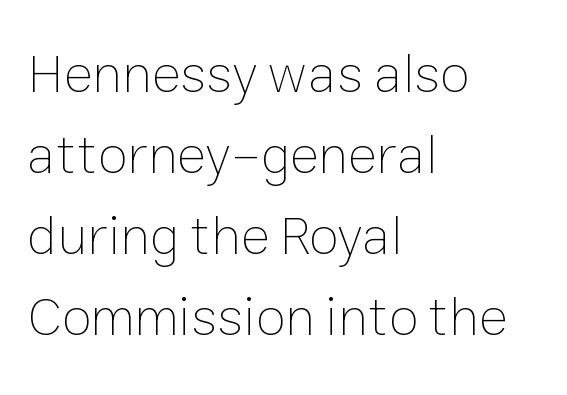
{"italic": "no", "bold": "no", "weight": "thin", "width": "normal", "stroke_contrast": "low", "x_height": "medium", "monospaced": "no", "underline": "no", "align": "left", "line_spacing": "normal", "line_spacing_ratio": 1.47, "letter_spacing": "normal", "letter_spacing_em": 0.0, "glyph_px": 55}
